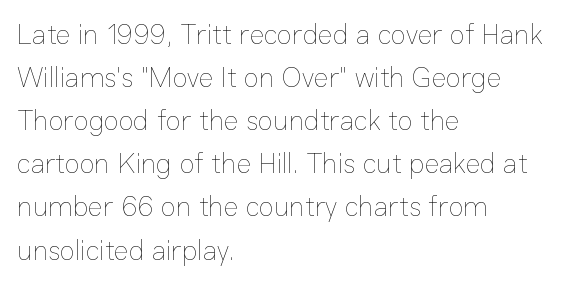
Q: Is the text bold? A: No.
Q: Is the text italic (slanted)? A: No, it is upright.
Q: Is the text underlined? A: No.
Q: How is the paragraph aligned? A: Left-aligned.
Q: Is the spacing between letters normal or unusually wide? A: Normal.
Q: Is the spacing between lines tight, normal or loose? A: Normal.
Q: Width (condensed, normal, or wide)? A: Normal.
Q: Stroke contrast? A: Low.
Q: x-height? A: Medium.
Q: Monospaced? A: No.
